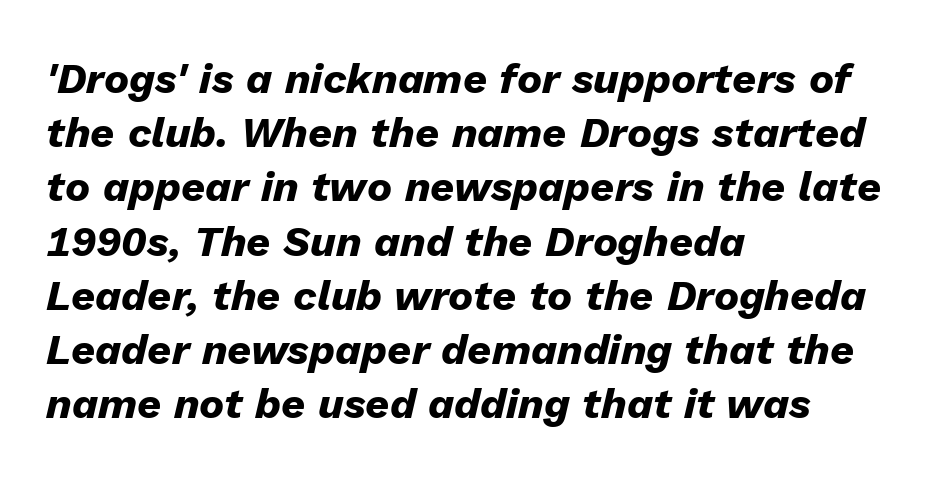
{"italic": "yes", "lean": "right", "slant_degrees": 13, "bold": "yes", "weight": "heavy", "width": "normal", "stroke_contrast": "low", "x_height": "medium", "monospaced": "no", "underline": "no", "align": "left", "line_spacing": "normal", "line_spacing_ratio": 1.29, "letter_spacing": "normal", "letter_spacing_em": 0.0, "glyph_px": 42}
